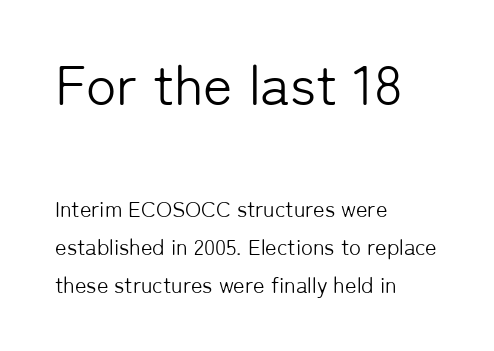
Q: Is the text bold? A: No.
Q: Is the text italic (slanted)? A: No, it is upright.
Q: Is the typeface a serif or a sans-serif typeface? A: Sans-serif.
Q: Is the text underlined? A: No.
Q: How is the paragraph aligned? A: Left-aligned.
Q: Is the spacing between letters normal or unusually wide? A: Normal.
Q: Which block of text is set in a larger size, the first (top) or the second (bottom)? A: The first (top) one.
Q: Width (condensed, normal, or wide)? A: Normal.
Q: Stroke contrast? A: Low.
Q: x-height? A: Medium.
Q: Monospaced? A: No.
